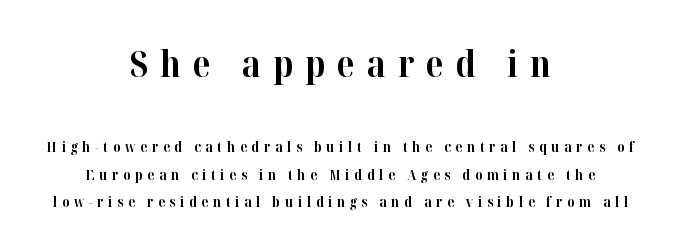
{"serif": "yes", "italic": "no", "bold": "yes", "weight": "bold", "width": "normal", "stroke_contrast": "high", "x_height": "medium", "monospaced": "no", "underline": "no", "align": "center", "line_spacing": "loose", "line_spacing_ratio": 1.96, "letter_spacing": "wide", "letter_spacing_em": 0.33, "larger_block": "first", "size_ratio": 2.57, "glyph_px": 36}
